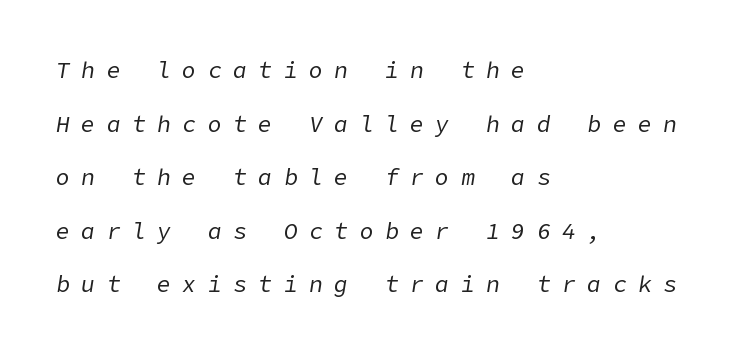
The passage shown is not underscored anywhere. It's the slanting kind of type. Casual observation: everything's shoved over to the left. Between one letter and the next there's a generous, obvious gap. Weight: regular or lighter. Regarding leading, the lines here are spaced well apart.
